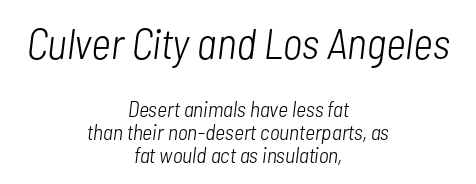
Q: Is the text bold? A: No.
Q: Is the text italic (slanted)? A: Yes, it leans right by about 7 degrees.
Q: Is the text underlined? A: No.
Q: How is the paragraph aligned? A: Centered.
Q: Is the spacing between letters normal or unusually wide? A: Normal.
Q: Is the spacing between lines tight, normal or loose? A: Tight.
Q: Which block of text is set in a larger size, the first (top) or the second (bottom)? A: The first (top) one.
Q: Width (condensed, normal, or wide)? A: Condensed.
Q: Stroke contrast? A: Low.
Q: x-height? A: Medium.
Q: Monospaced? A: No.
